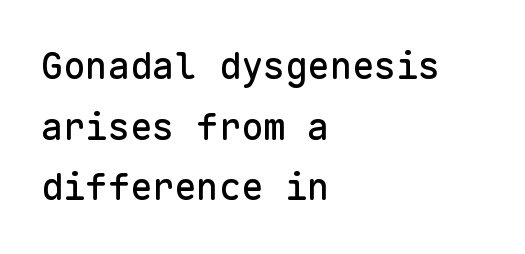
{"serif": "no", "italic": "no", "width": "normal", "stroke_contrast": "low", "x_height": "medium", "monospaced": "yes", "underline": "no", "align": "left", "line_spacing": "normal", "line_spacing_ratio": 1.64, "letter_spacing": "normal", "letter_spacing_em": 0.0, "glyph_px": 37}
